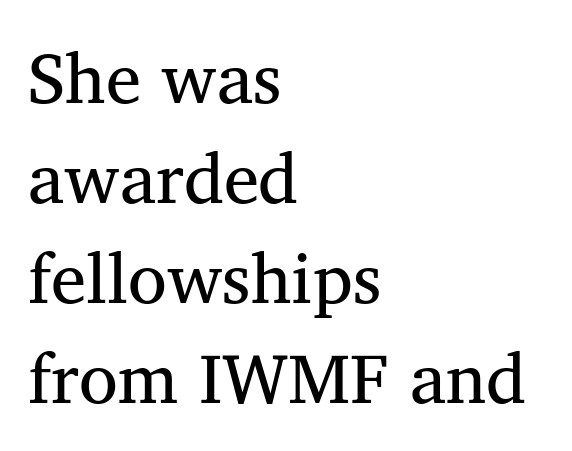
{"serif": "yes", "italic": "no", "bold": "no", "weight": "regular", "width": "normal", "stroke_contrast": "medium", "x_height": "medium", "monospaced": "no", "underline": "no", "align": "left", "line_spacing": "normal", "line_spacing_ratio": 1.41, "letter_spacing": "normal", "letter_spacing_em": 0.0, "glyph_px": 71}
